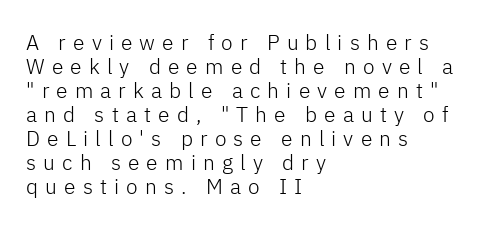
Line spacing here is tight. Only glyphs here, with clear space below each row. These lines were composed using upright roman letters. Short note: letters widely spaced. This rendering uses left alignment, leaving the right contour irregular. The letters look calm and open, with moderate or lighter stems.
